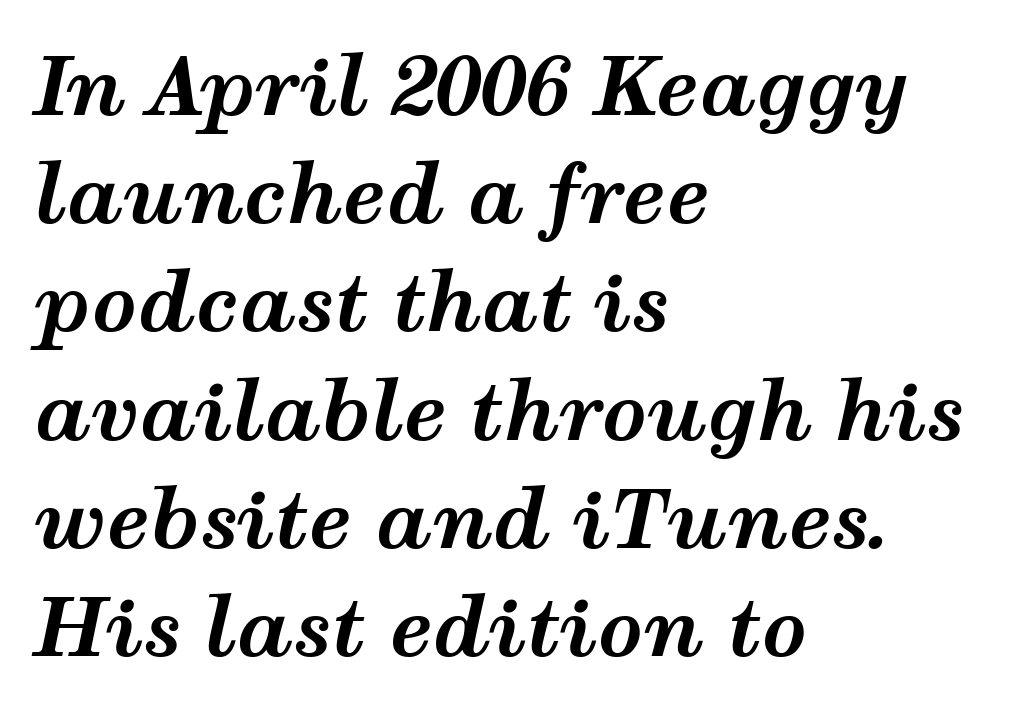
Q: Is the text bold? A: Yes.
Q: Is the text italic (slanted)? A: Yes, it leans right by about 12 degrees.
Q: Is the text underlined? A: No.
Q: How is the paragraph aligned? A: Left-aligned.
Q: Is the spacing between letters normal or unusually wide? A: Normal.
Q: Is the spacing between lines tight, normal or loose? A: Normal.
Q: Width (condensed, normal, or wide)? A: Wide.
Q: Stroke contrast? A: Medium.
Q: x-height? A: Medium.
Q: Monospaced? A: No.
